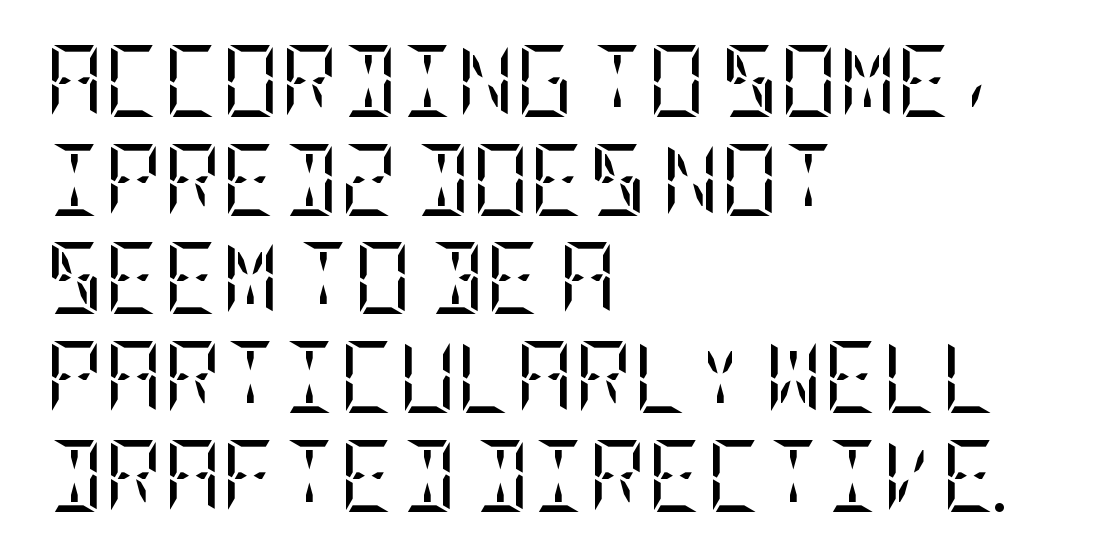
Words float on clear page, feet unadorned. Regular leading. Tracking value appears to be zero — textbook default spacing. The font family rendered here belongs to the serif group.
